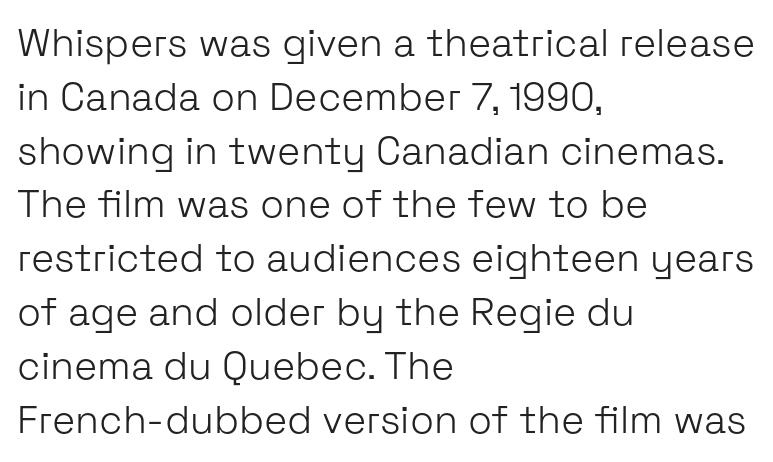
{"serif": "no", "italic": "no", "bold": "no", "weight": "light", "width": "normal", "stroke_contrast": "low", "x_height": "medium", "monospaced": "no", "underline": "no", "align": "left", "line_spacing": "normal", "line_spacing_ratio": 1.38, "letter_spacing": "normal", "letter_spacing_em": 0.0, "glyph_px": 39}
